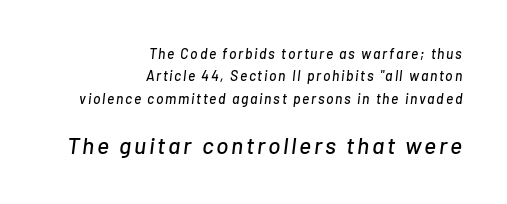
Words float on clear page, feet unadorned. Notice how the stems are inclined rather than vertical — that's the hallmark of italics. Every row of glyphs terminates at an identical x-position on the right. A typesetter would call this leading conventional body-copy spacing.
